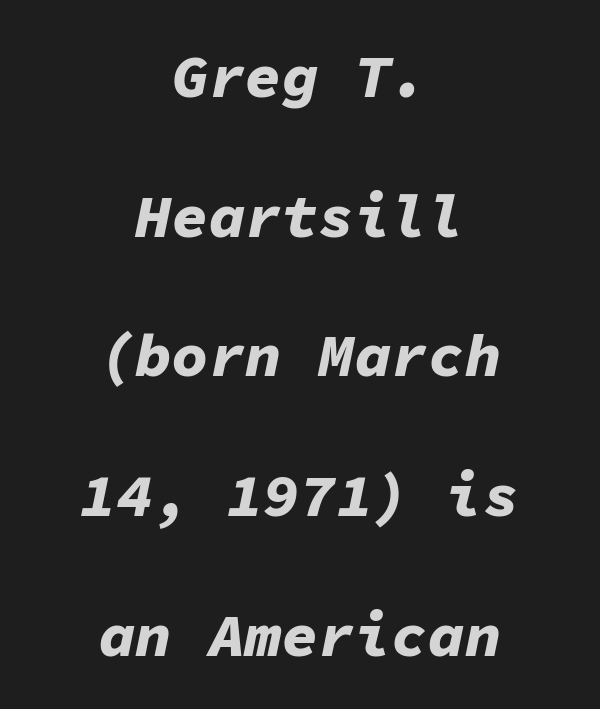
{"italic": "yes", "lean": "right", "slant_degrees": 11, "bold": "yes", "weight": "bold", "width": "normal", "stroke_contrast": "low", "x_height": "medium", "monospaced": "yes", "underline": "no", "align": "center", "line_spacing": "loose", "line_spacing_ratio": 2.29, "letter_spacing": "normal", "letter_spacing_em": 0.0, "glyph_px": 61}
